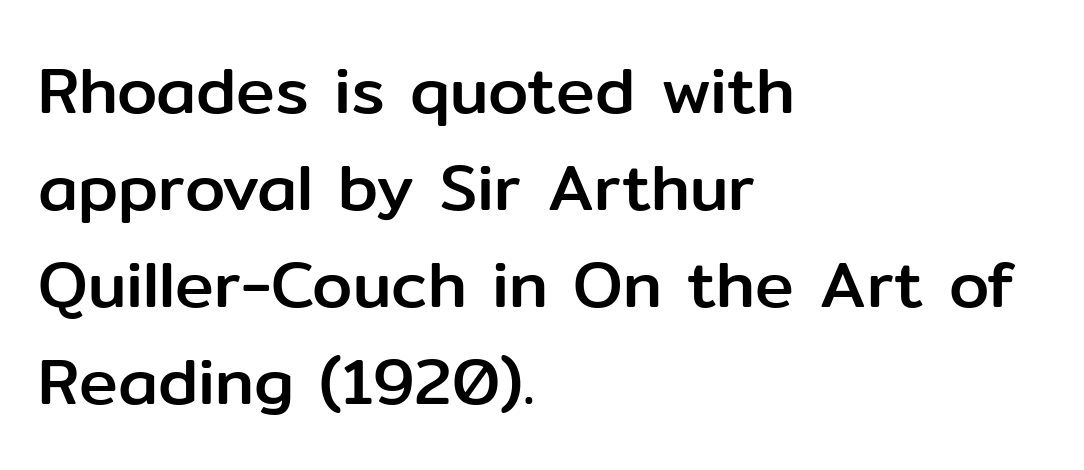
Q: Is the text italic (slanted)? A: No, it is upright.
Q: Is the typeface a serif or a sans-serif typeface? A: Sans-serif.
Q: Is the text underlined? A: No.
Q: How is the paragraph aligned? A: Left-aligned.
Q: Is the spacing between letters normal or unusually wide? A: Normal.
Q: Is the spacing between lines tight, normal or loose? A: Normal.
Q: Width (condensed, normal, or wide)? A: Normal.
Q: Stroke contrast? A: Low.
Q: x-height? A: Medium.
Q: Monospaced? A: No.
